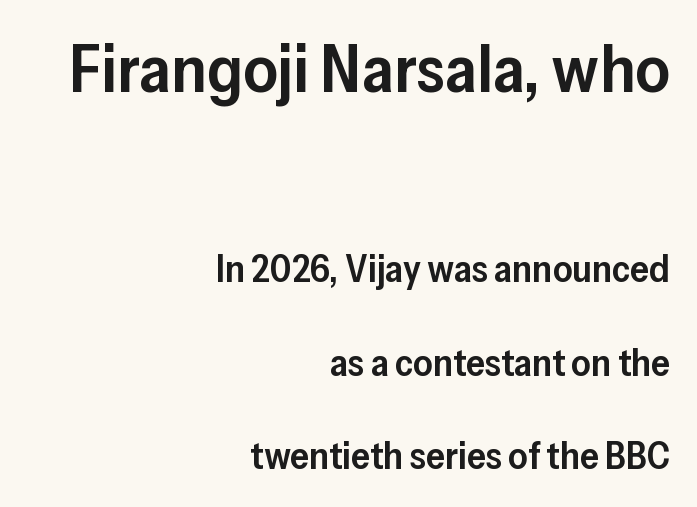
The lettering holds an erect, upright posture throughout. Its strokes are somewhat broadened, the hallmark of semibold type. You could fit nearly another row in the gap between these rows. If you drew a ruler down the right edge, every line would touch it. What kind of face is this? One without serifs — a sans.
